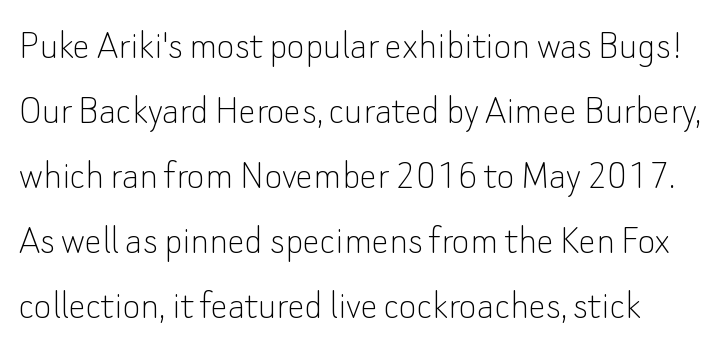
The image shows 43 px thin sans-serif type, upright; set normal line spacing (1.51x), normal letter spacing, not underlined; low stroke contrast and a small x-height.
